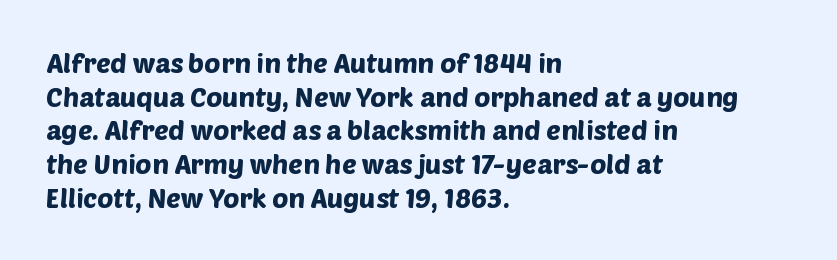
Q: Is the text underlined? A: No.
Q: How is the paragraph aligned? A: Left-aligned.
Q: Is the spacing between letters normal or unusually wide? A: Normal.
Q: Is the spacing between lines tight, normal or loose? A: Normal.
